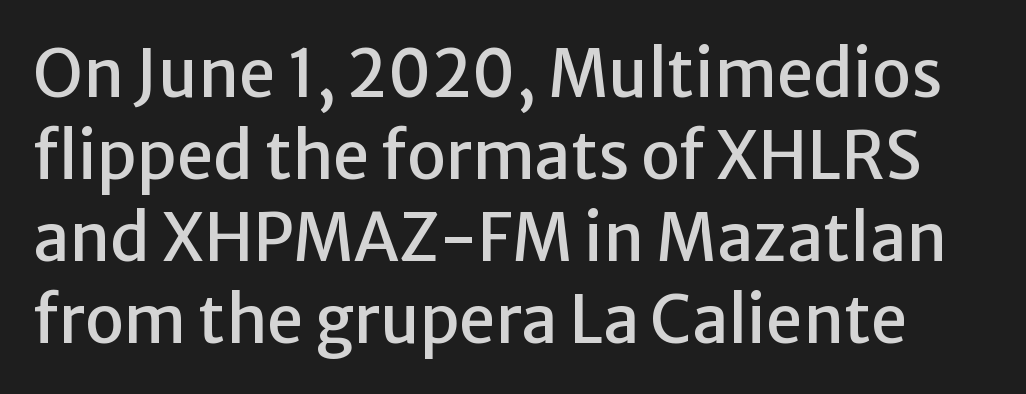
The passage shown is typeset with a sans-serif family. Do the characters align in a grid? No, the font is proportional. You can tell it's not italic because the verticals are truly vertical. The passage shown has conventional tracking throughout. Students, observe: this is what conventionally led text looks like. Check the space under the baseline: it is left empty.
